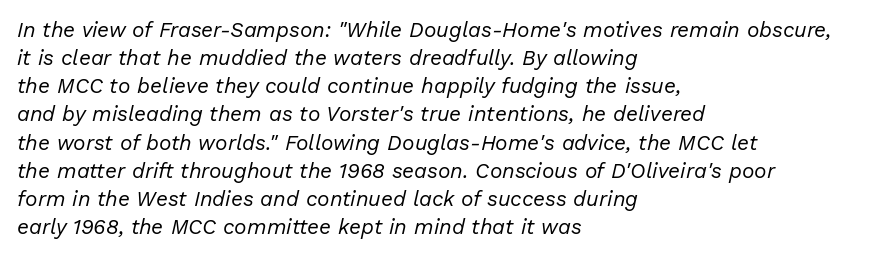
Honestly, the letter spacing is just normal — you wouldn't notice it. Slanted lettering throughout. The typeface has the unassuming heft of standard copy or less. Where is the straight margin? On the left. Descenders hang freely into open space.
